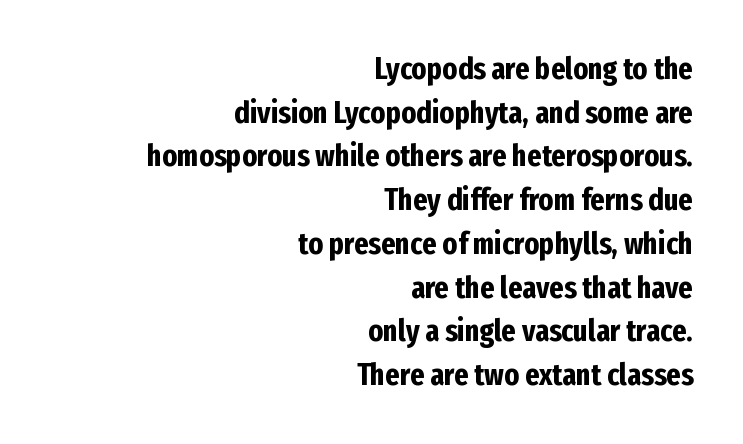
Q: Is the text bold? A: Yes.
Q: Is the text italic (slanted)? A: No, it is upright.
Q: Is the typeface a serif or a sans-serif typeface? A: Sans-serif.
Q: Is the text underlined? A: No.
Q: How is the paragraph aligned? A: Right-aligned.
Q: Is the spacing between letters normal or unusually wide? A: Normal.
Q: Is the spacing between lines tight, normal or loose? A: Normal.
Q: Width (condensed, normal, or wide)? A: Condensed.
Q: Stroke contrast? A: Low.
Q: x-height? A: Medium.
Q: Monospaced? A: No.
